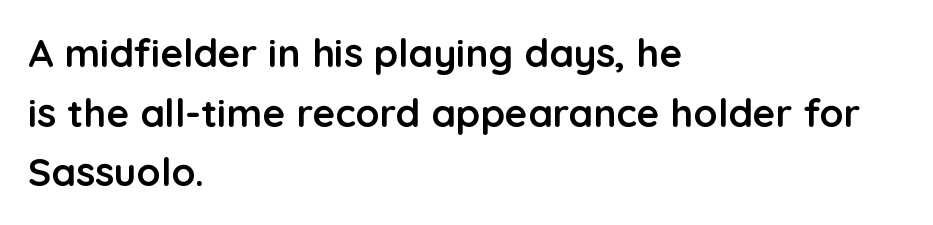
The image shows 39 px semibold sans-serif type, upright; set left-aligned, normal line spacing (1.53x), normal letter spacing, not underlined; low stroke contrast and a medium x-height.
